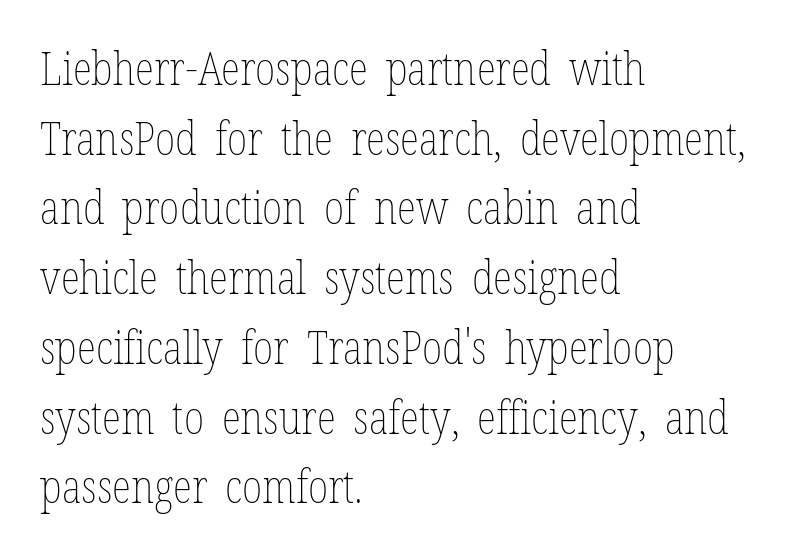
{"italic": "no", "bold": "no", "weight": "thin", "width": "condensed", "stroke_contrast": "low", "x_height": "medium", "monospaced": "no", "underline": "no", "align": "left", "line_spacing": "normal", "line_spacing_ratio": 1.55, "letter_spacing": "normal", "letter_spacing_em": 0.0, "glyph_px": 45}
